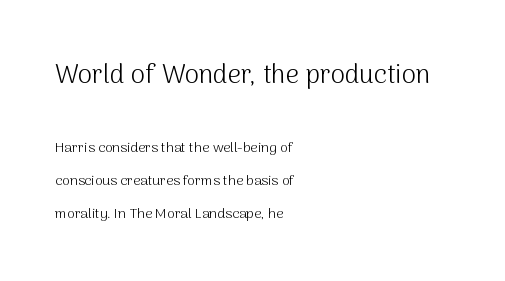
{"italic": "no", "bold": "no", "underline": "no", "align": "left", "line_spacing": "loose", "line_spacing_ratio": 2.33, "letter_spacing": "normal", "letter_spacing_em": 0.0, "larger_block": "first", "size_ratio": 1.86, "glyph_px": 26}
